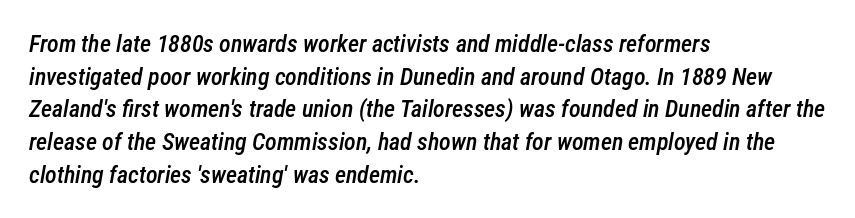
{"italic": "yes", "lean": "right", "slant_degrees": 12, "bold": "semi", "underline": "no", "align": "left", "line_spacing": "normal", "line_spacing_ratio": 1.36, "letter_spacing": "normal", "letter_spacing_em": 0.0, "glyph_px": 24}
